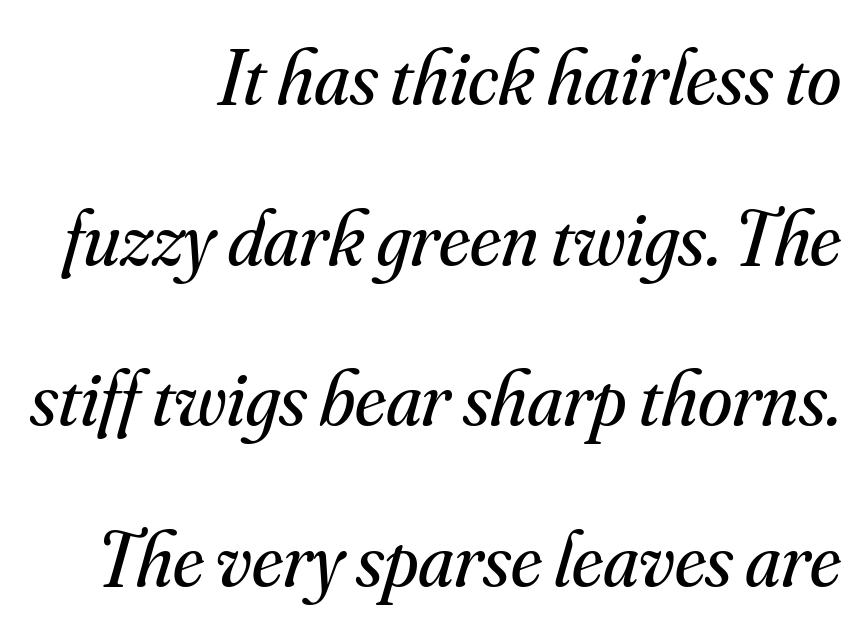
{"serif": "yes", "italic": "yes", "lean": "right", "slant_degrees": 16, "bold": "no", "weight": "regular", "width": "normal", "stroke_contrast": "medium", "x_height": "small", "monospaced": "no", "underline": "no", "align": "right", "line_spacing": "loose", "line_spacing_ratio": 2.06, "letter_spacing": "normal", "letter_spacing_em": 0.0, "glyph_px": 78}
